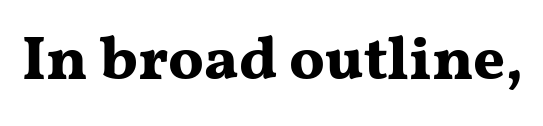
Q: Is the text bold? A: Yes.
Q: Is the text italic (slanted)? A: No, it is upright.
Q: Is the typeface a serif or a sans-serif typeface? A: Serif.
Q: Is the text underlined? A: No.
Q: Is the spacing between letters normal or unusually wide? A: Normal.
Q: Width (condensed, normal, or wide)? A: Wide.
Q: Stroke contrast? A: Medium.
Q: x-height? A: Medium.
Q: Monospaced? A: No.
